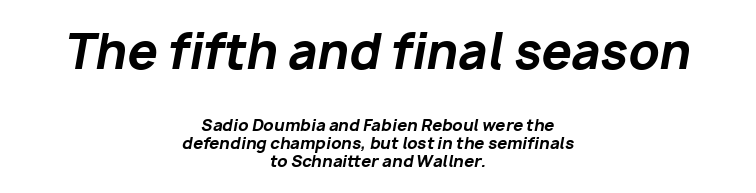
Q: Is the text bold? A: Yes.
Q: Is the text italic (slanted)? A: Yes, it leans right by about 10 degrees.
Q: Is the text underlined? A: No.
Q: How is the paragraph aligned? A: Centered.
Q: Is the spacing between letters normal or unusually wide? A: Normal.
Q: Is the spacing between lines tight, normal or loose? A: Tight.
Q: Which block of text is set in a larger size, the first (top) or the second (bottom)? A: The first (top) one.
Q: Width (condensed, normal, or wide)? A: Normal.
Q: Stroke contrast? A: Low.
Q: x-height? A: Medium.
Q: Monospaced? A: No.
